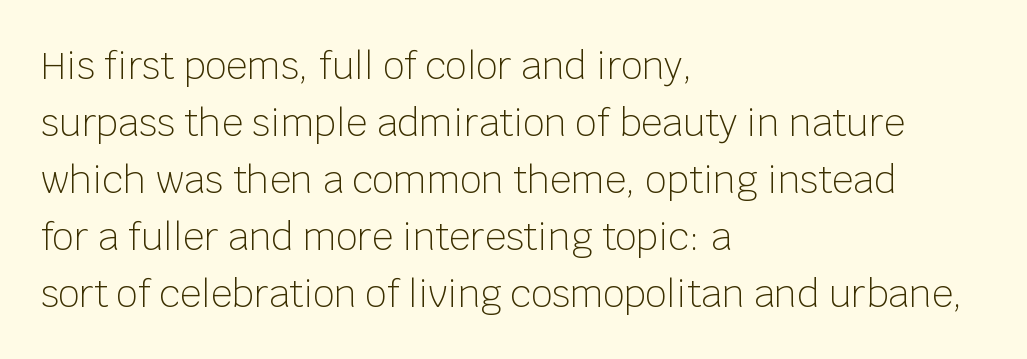
{"serif": "no", "italic": "no", "bold": "no", "weight": "light", "width": "normal", "stroke_contrast": "low", "x_height": "large", "monospaced": "no", "underline": "no", "align": "left", "line_spacing": "normal", "line_spacing_ratio": 1.54, "letter_spacing": "normal", "letter_spacing_em": 0.0, "glyph_px": 37}
